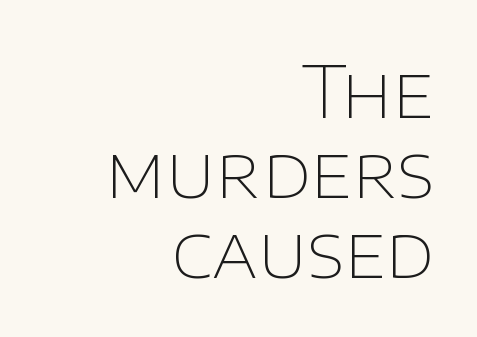
The image shows 72 px thin sans-serif type, upright; set right-aligned, tight line spacing (1.11x), normal letter spacing, not underlined; low stroke contrast and a large x-height.
